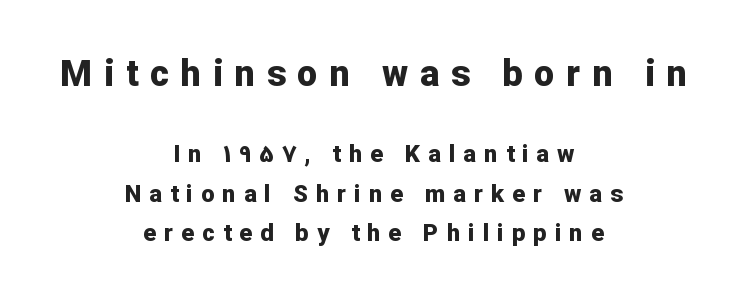
Q: Is the text bold? A: Yes.
Q: Is the text italic (slanted)? A: No, it is upright.
Q: Is the typeface a serif or a sans-serif typeface? A: Sans-serif.
Q: Is the text underlined? A: No.
Q: How is the paragraph aligned? A: Centered.
Q: Is the spacing between letters normal or unusually wide? A: Unusually wide.
Q: Is the spacing between lines tight, normal or loose? A: Normal.
Q: Which block of text is set in a larger size, the first (top) or the second (bottom)? A: The first (top) one.
Q: Width (condensed, normal, or wide)? A: Normal.
Q: Stroke contrast? A: Low.
Q: x-height? A: Medium.
Q: Monospaced? A: No.
